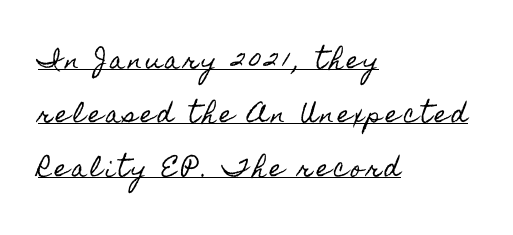
{"underline": "yes", "align": "left", "line_spacing": "loose", "line_spacing_ratio": 2.35, "glyph_px": 23}
